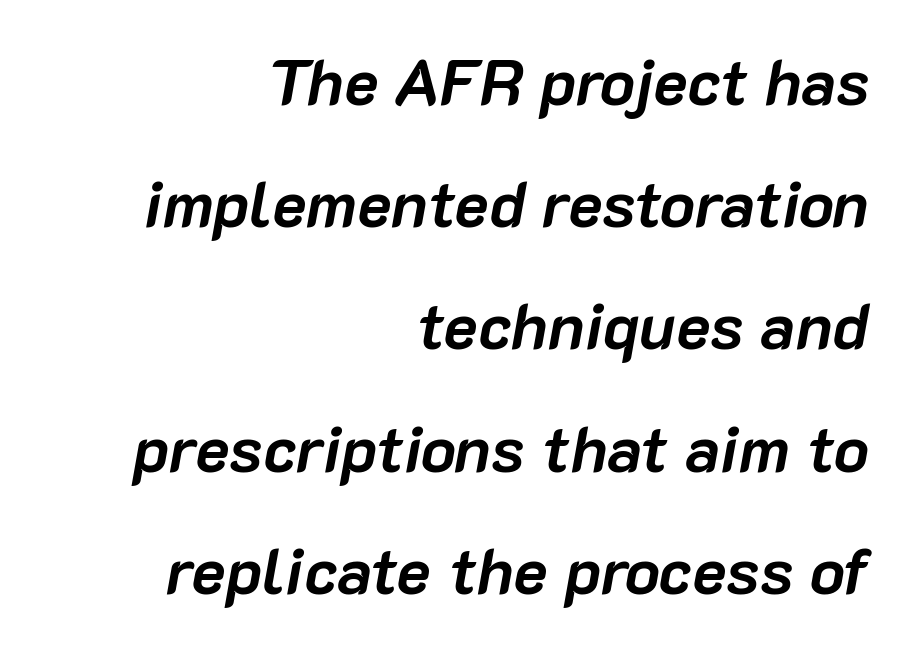
Q: Is the text bold? A: Yes.
Q: Is the text italic (slanted)? A: Yes, it leans right by about 10 degrees.
Q: Is the text underlined? A: No.
Q: How is the paragraph aligned? A: Right-aligned.
Q: Is the spacing between letters normal or unusually wide? A: Normal.
Q: Width (condensed, normal, or wide)? A: Normal.
Q: Stroke contrast? A: Low.
Q: x-height? A: Medium.
Q: Monospaced? A: No.
